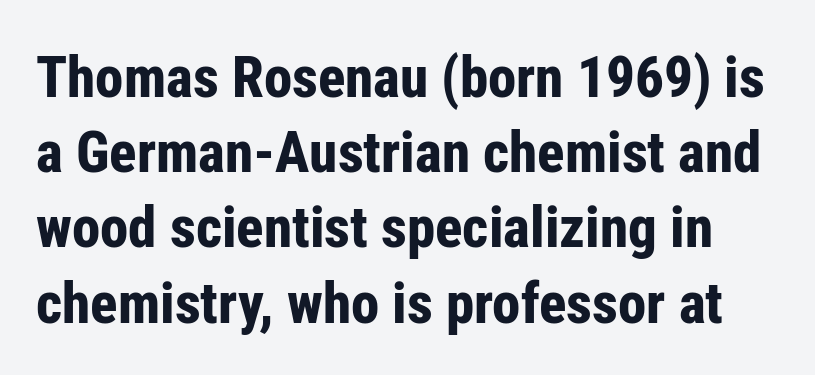
The image shows 57 px bold, condensed sans-serif type, upright; set normal line spacing (1.32x), normal letter spacing, not underlined; low stroke contrast and a medium x-height.
